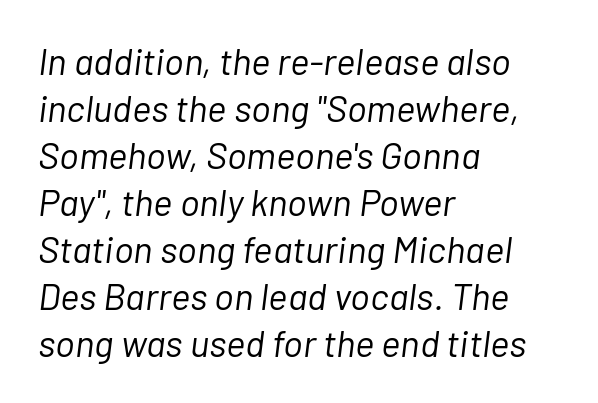
Q: Is the text bold? A: No.
Q: Is the text italic (slanted)? A: Yes, it leans right by about 7 degrees.
Q: Is the text underlined? A: No.
Q: How is the paragraph aligned? A: Left-aligned.
Q: Is the spacing between letters normal or unusually wide? A: Normal.
Q: Is the spacing between lines tight, normal or loose? A: Normal.
Q: Width (condensed, normal, or wide)? A: Normal.
Q: Stroke contrast? A: Low.
Q: x-height? A: Medium.
Q: Monospaced? A: No.
